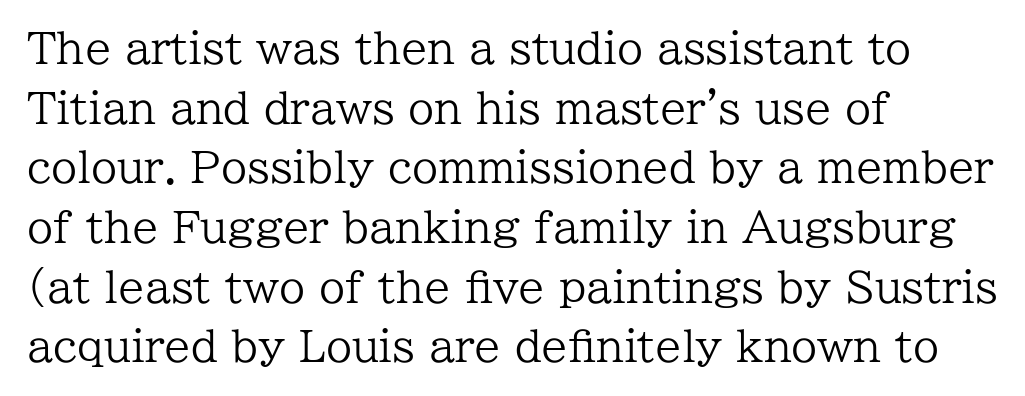
The image shows 42 px regular-weight serif type, upright; set left-aligned, normal line spacing (1.42x), normal letter spacing, not underlined; low stroke contrast and a medium x-height.
